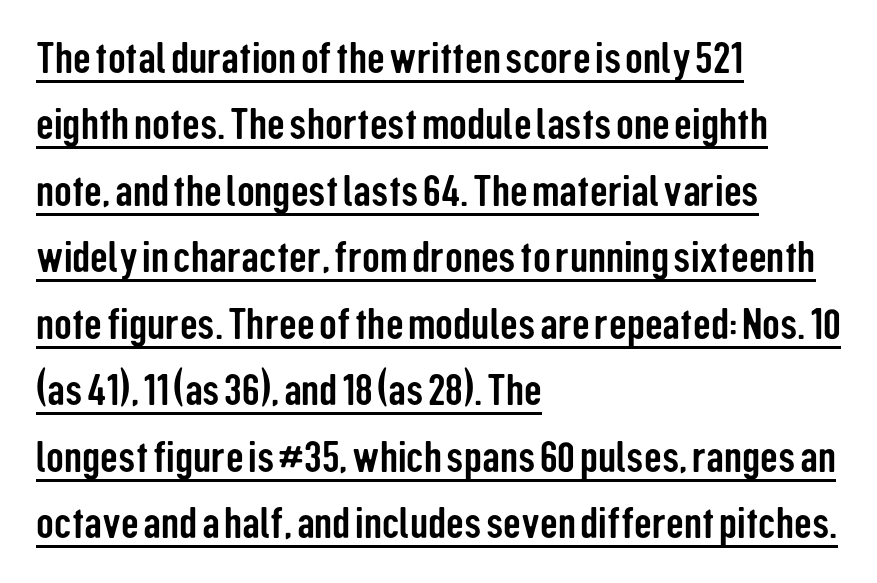
The image shows 44 px condensed sans-serif type, upright; set left-aligned, normal line spacing (1.51x), normal letter spacing, underlined; low stroke contrast and a medium x-height.
